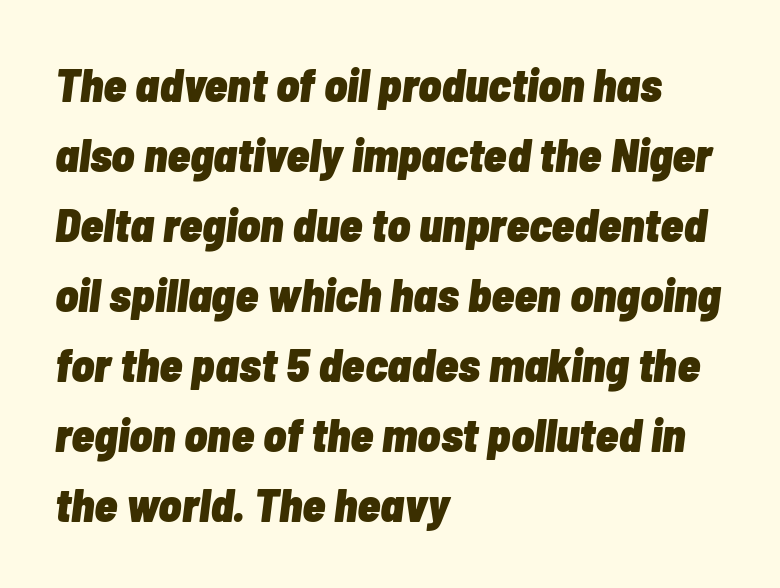
The image shows 47 px heavy, condensed type, italic (leaning right); set left-aligned, normal line spacing (1.49x), normal letter spacing, not underlined; low stroke contrast and a medium x-height.
